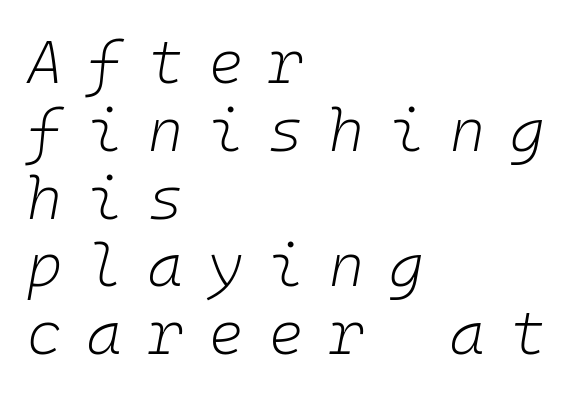
The image shows 60 px light type, italic (leaning right), monospaced; set left-aligned, tight line spacing (1.13x), unusually wide letter spacing (+0.42 em), not underlined; low stroke contrast and a medium x-height.
